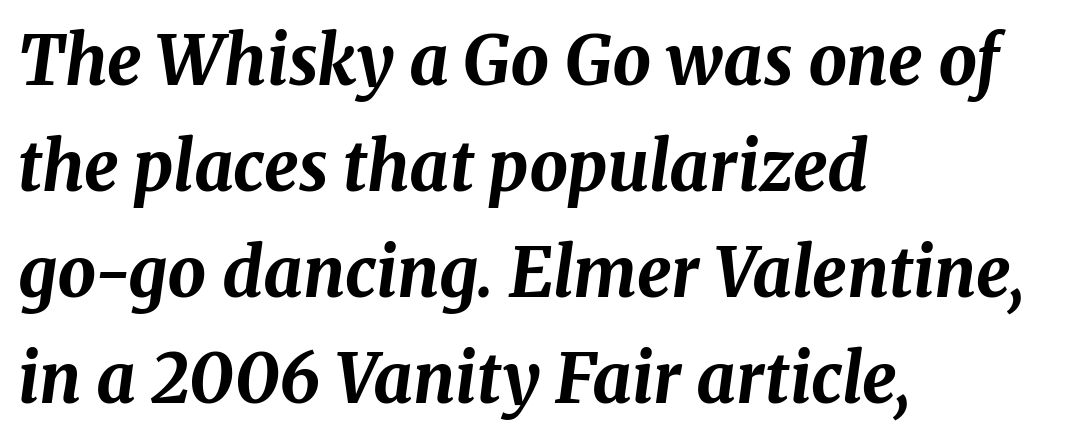
Descenders are the only things crossing below the line. Is the block centered? No — it sits flush against the left margin. Each letter keeps its own natural width here, so spacing adapts to shape. What's the leading like? Ordinary, nothing unusual. Tracking value appears to be zero — textbook default spacing. Italic: yes, the glyphs are oblique.
